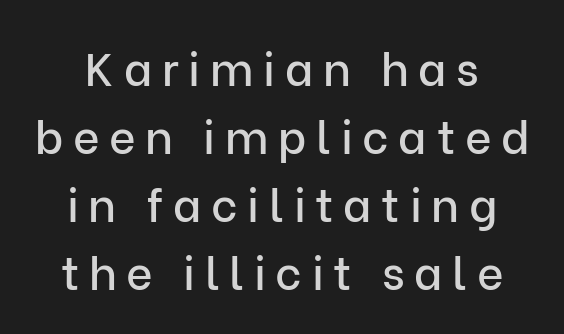
{"serif": "no", "italic": "no", "width": "normal", "stroke_contrast": "low", "x_height": "medium", "monospaced": "no", "underline": "no", "line_spacing": "normal", "line_spacing_ratio": 1.48, "letter_spacing": "wide", "letter_spacing_em": 0.21, "glyph_px": 46}
